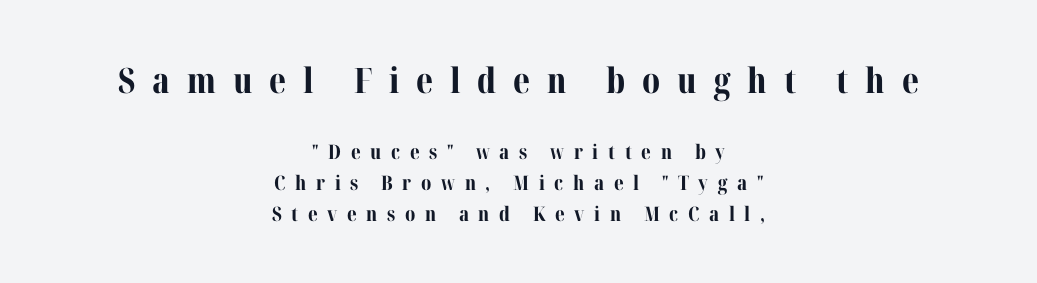
Alignment: centered. Observe the serifs anchoring each vertical stroke in this sample. This sample uses an upright cut, with every glyph sitting square on the baseline. The glyphs are unaccompanied by any horizontal stroke below them. This sample uses expanded letter spacing, leaving extra air between glyphs.
